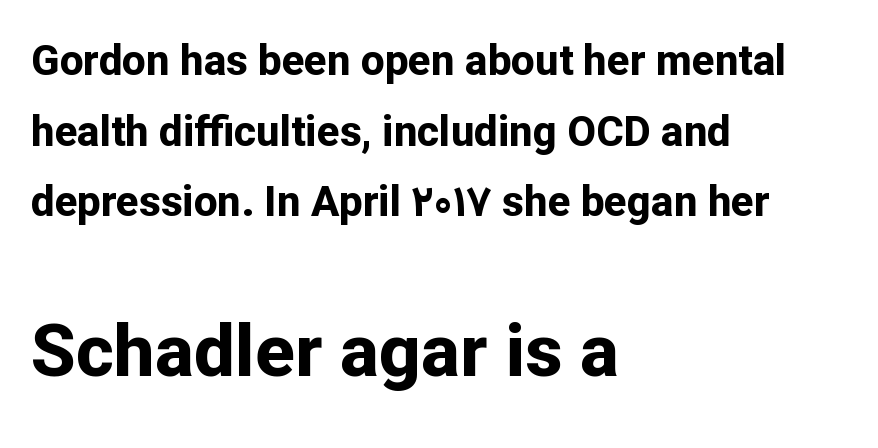
Q: Is the text bold? A: Yes.
Q: Is the text italic (slanted)? A: No, it is upright.
Q: Is the typeface a serif or a sans-serif typeface? A: Sans-serif.
Q: Is the text underlined? A: No.
Q: How is the paragraph aligned? A: Left-aligned.
Q: Is the spacing between letters normal or unusually wide? A: Normal.
Q: Is the spacing between lines tight, normal or loose? A: Normal.
Q: Which block of text is set in a larger size, the first (top) or the second (bottom)? A: The second (bottom) one.
Q: Width (condensed, normal, or wide)? A: Normal.
Q: Stroke contrast? A: Low.
Q: x-height? A: Medium.
Q: Monospaced? A: No.
